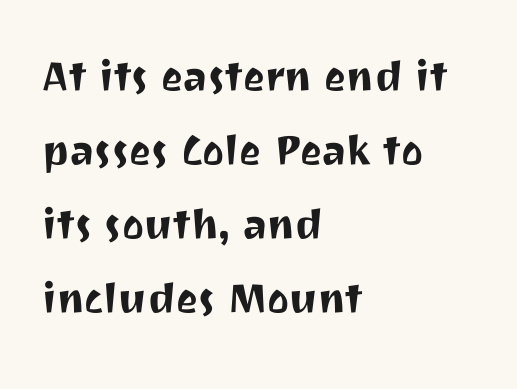
A sans-serif font was chosen for this passage. The passage shown is typed in a proportional face where columns would drift. Line beginnings align vertically; line endings do not. Posture: straight, roman, zero tilt. Nobody drew a line under any word here. Horizontal bands of white between lines are of average thickness.
